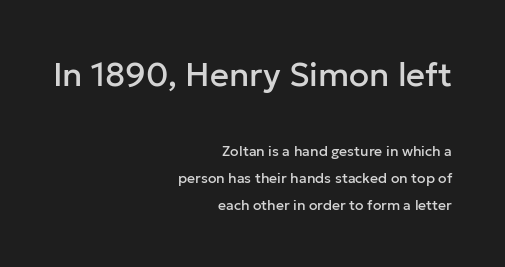
{"serif": "no", "italic": "no", "width": "normal", "stroke_contrast": "low", "x_height": "medium", "monospaced": "no", "underline": "no", "align": "right", "line_spacing": "loose", "line_spacing_ratio": 1.91, "letter_spacing": "normal", "letter_spacing_em": 0.0, "larger_block": "first", "size_ratio": 2.36, "glyph_px": 33}
